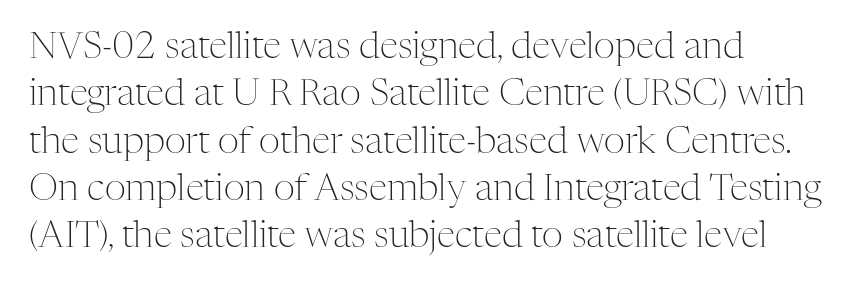
Normally led — the rows are evenly, conventionally spaced. Unbolded letterforms with no extra heft. Posture: upright roman. The gaps between neighbouring characters are ordinary and unremarkable.
